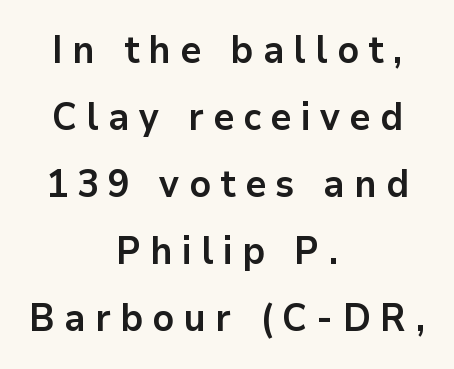
{"serif": "no", "italic": "no", "bold": "yes", "weight": "bold", "width": "normal", "stroke_contrast": "low", "x_height": "medium", "monospaced": "no", "underline": "no", "align": "center", "line_spacing_ratio": 1.76, "letter_spacing": "wide", "letter_spacing_em": 0.25, "glyph_px": 38}
